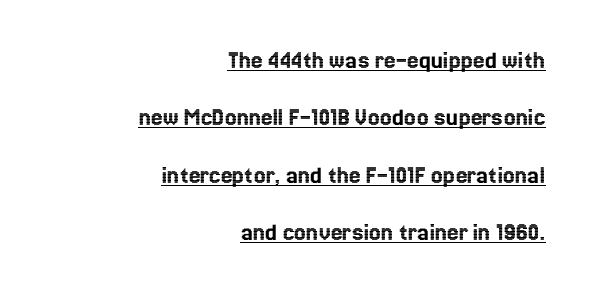
Q: Is the text italic (slanted)? A: No, it is upright.
Q: Is the text underlined? A: Yes.
Q: How is the paragraph aligned? A: Right-aligned.
Q: Is the spacing between letters normal or unusually wide? A: Normal.
Q: Is the spacing between lines tight, normal or loose? A: Loose.
